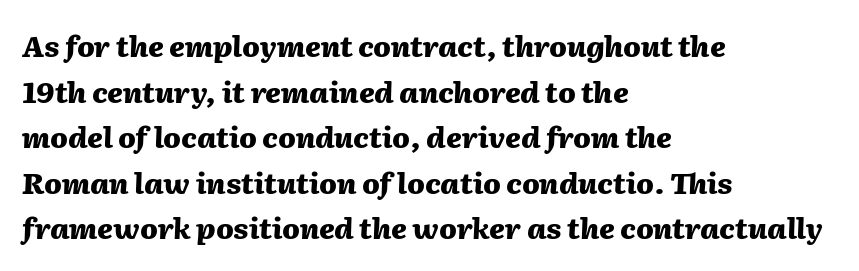
{"italic": "yes", "lean": "right", "slant_degrees": 2, "bold": "yes", "weight": "heavy", "width": "normal", "stroke_contrast": "medium", "x_height": "medium", "monospaced": "no", "underline": "no", "align": "left", "line_spacing": "normal", "line_spacing_ratio": 1.57, "letter_spacing": "normal", "letter_spacing_em": 0.0, "glyph_px": 29}
